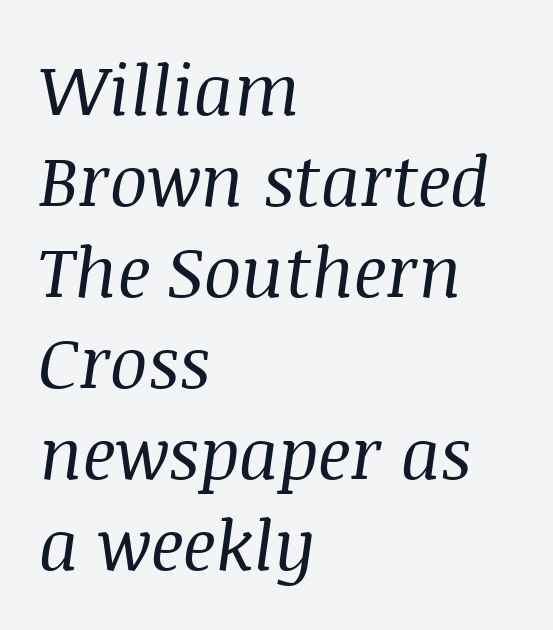
Q: Is the text bold? A: No.
Q: Is the text italic (slanted)? A: Yes, it leans right by about 8 degrees.
Q: Is the typeface a serif or a sans-serif typeface? A: Serif.
Q: Is the text underlined? A: No.
Q: How is the paragraph aligned? A: Left-aligned.
Q: Is the spacing between letters normal or unusually wide? A: Normal.
Q: Is the spacing between lines tight, normal or loose? A: Normal.
Q: Width (condensed, normal, or wide)? A: Normal.
Q: Stroke contrast? A: Medium.
Q: x-height? A: Large.
Q: Monospaced? A: No.
